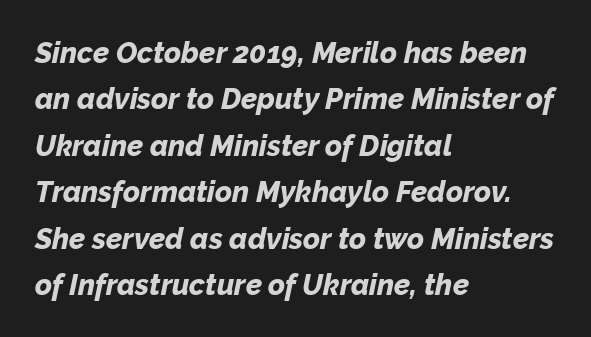
{"italic": "yes", "lean": "right", "slant_degrees": 12, "bold": "yes", "weight": "bold", "width": "normal", "stroke_contrast": "low", "x_height": "medium", "monospaced": "no", "underline": "no", "align": "left", "line_spacing": "normal", "line_spacing_ratio": 1.6, "letter_spacing": "normal", "letter_spacing_em": 0.0, "glyph_px": 29}
